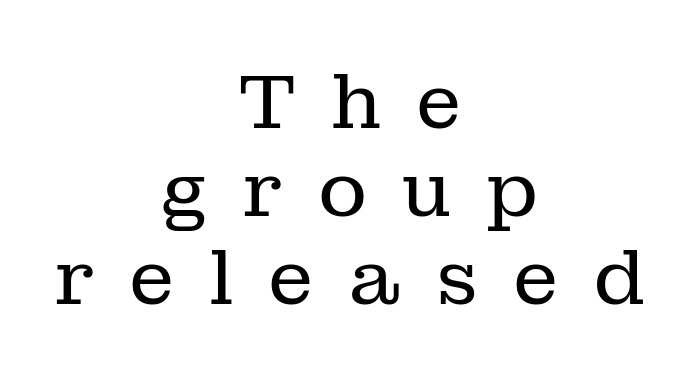
The image shows 76 px regular-weight serif type, upright; set centered, line spacing 1.16x, unusually wide letter spacing (+0.45 em), not underlined; low stroke contrast and a medium x-height.
